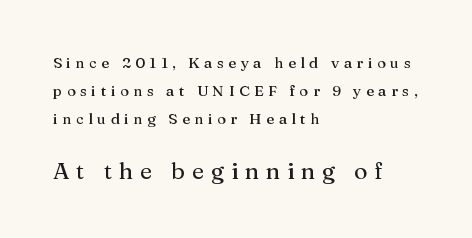
Q: Is the text italic (slanted)? A: No, it is upright.
Q: Is the text underlined? A: No.
Q: How is the paragraph aligned? A: Left-aligned.
Q: Is the spacing between letters normal or unusually wide? A: Unusually wide.
Q: Which block of text is set in a larger size, the first (top) or the second (bottom)? A: The second (bottom) one.
